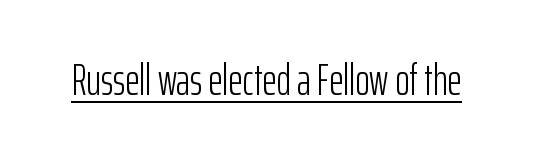
The image shows 44 px light, condensed sans-serif type, upright; set normal letter spacing, underlined; low stroke contrast and a medium x-height.
